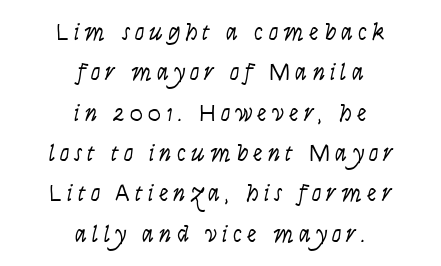
{"italic": "yes", "lean": "right", "slant_degrees": 9, "bold": "no", "underline": "no", "align": "center", "line_spacing": "normal", "line_spacing_ratio": 1.68, "letter_spacing": "wide", "letter_spacing_em": 0.21, "glyph_px": 24}
